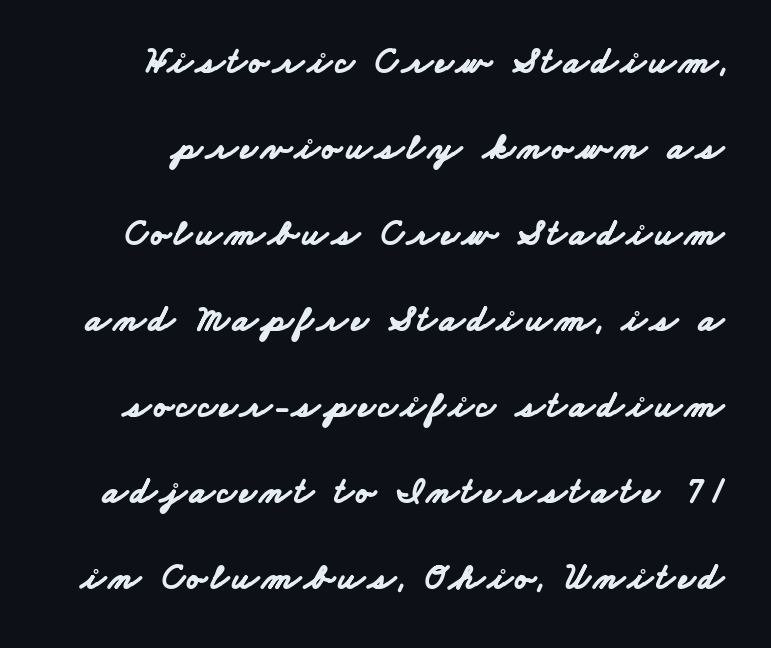
{"serif": "no", "bold": "yes", "weight": "bold", "width": "wide", "stroke_contrast": "low", "x_height": "small", "monospaced": "no", "underline": "no", "line_spacing": "loose", "line_spacing_ratio": 2.39, "glyph_px": 36}
